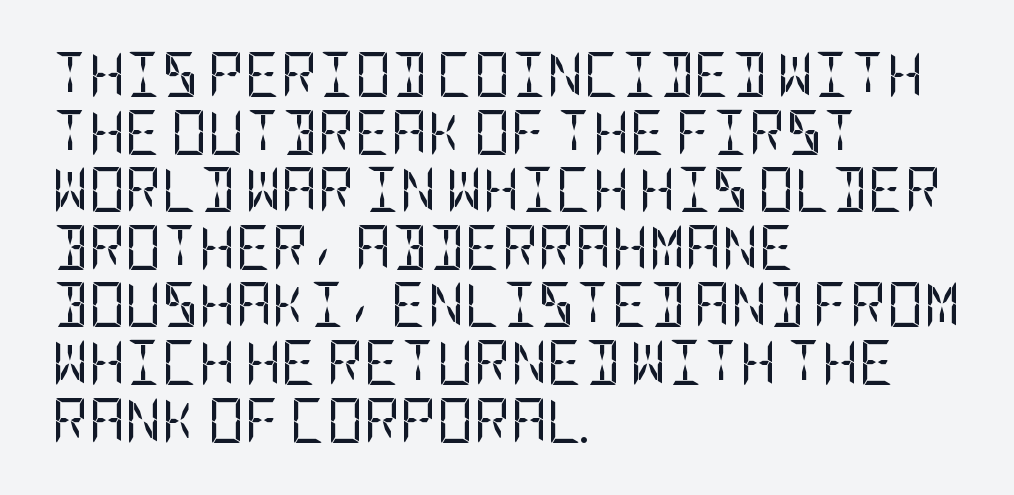
{"serif": "no", "italic": "no", "bold": "no", "weight": "regular", "width": "condensed", "stroke_contrast": "low", "x_height": "large", "underline": "no", "align": "left", "line_spacing": "normal", "line_spacing_ratio": 1.28, "letter_spacing": "normal", "letter_spacing_em": 0.0, "glyph_px": 45}
